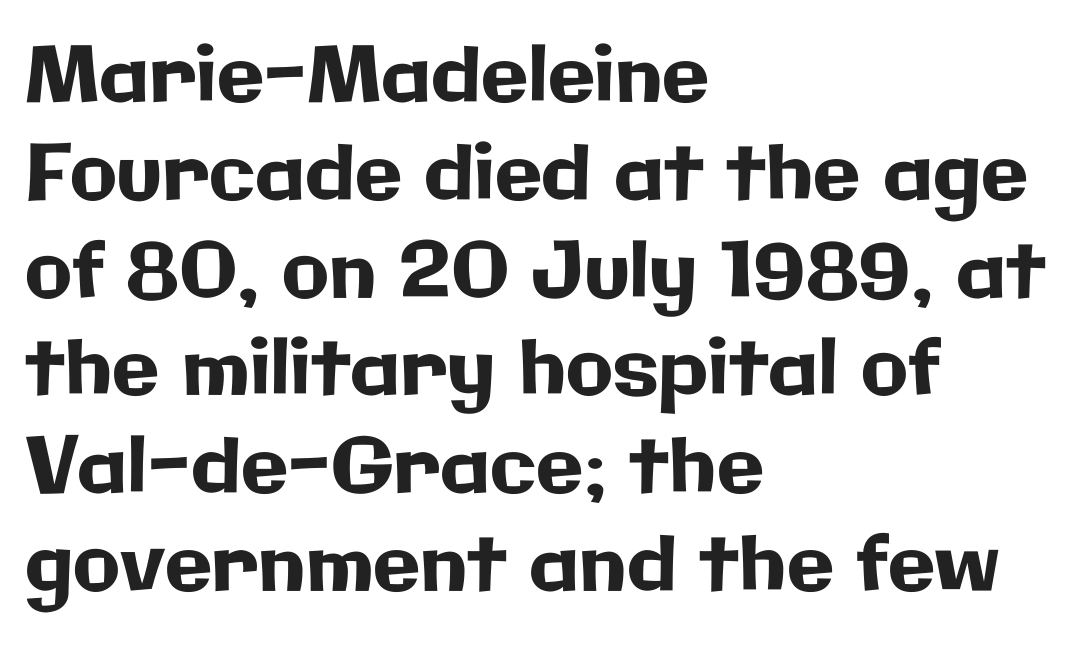
Q: Is the text italic (slanted)? A: No, it is upright.
Q: Is the typeface a serif or a sans-serif typeface? A: Sans-serif.
Q: Is the text underlined? A: No.
Q: How is the paragraph aligned? A: Left-aligned.
Q: Is the spacing between letters normal or unusually wide? A: Normal.
Q: Is the spacing between lines tight, normal or loose? A: Normal.
Q: Width (condensed, normal, or wide)? A: Normal.
Q: Stroke contrast? A: Low.
Q: x-height? A: Medium.
Q: Monospaced? A: No.
